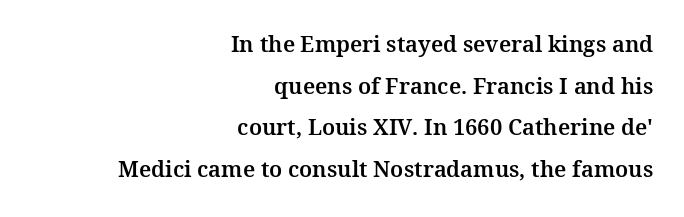
{"italic": "no", "underline": "no", "align": "right", "line_spacing_ratio": 1.89, "letter_spacing": "normal", "letter_spacing_em": 0.0, "glyph_px": 22}
